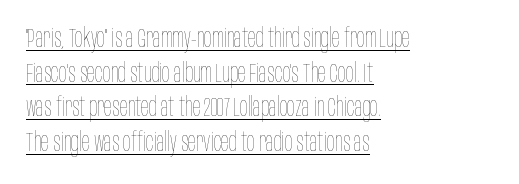
Q: Is the text bold? A: No.
Q: Is the text italic (slanted)? A: No, it is upright.
Q: Is the text underlined? A: Yes.
Q: How is the paragraph aligned? A: Left-aligned.
Q: Is the spacing between letters normal or unusually wide? A: Normal.
Q: Is the spacing between lines tight, normal or loose? A: Normal.
